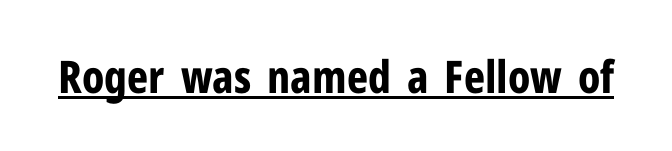
Q: Is the text bold? A: Yes.
Q: Is the text italic (slanted)? A: No, it is upright.
Q: Is the typeface a serif or a sans-serif typeface? A: Sans-serif.
Q: Is the text underlined? A: Yes.
Q: Is the spacing between letters normal or unusually wide? A: Normal.
Q: Width (condensed, normal, or wide)? A: Condensed.
Q: Stroke contrast? A: Low.
Q: x-height? A: Medium.
Q: Monospaced? A: No.
